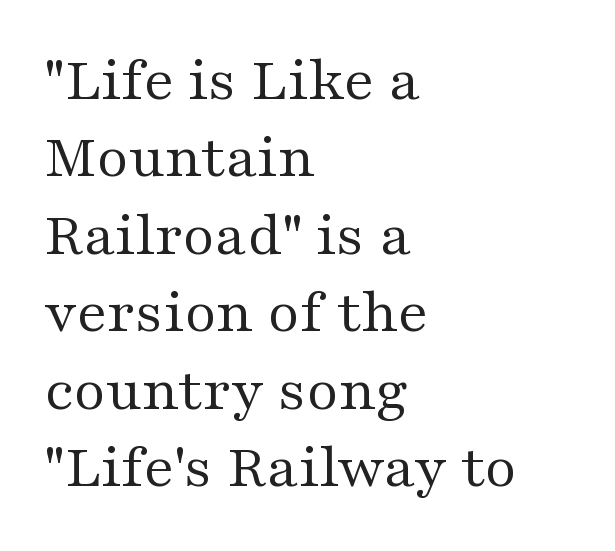
The image shows 62 px regular-weight, wide serif type, upright; set left-aligned, normal line spacing (1.25x), normal letter spacing, not underlined; medium stroke contrast and a medium x-height.
